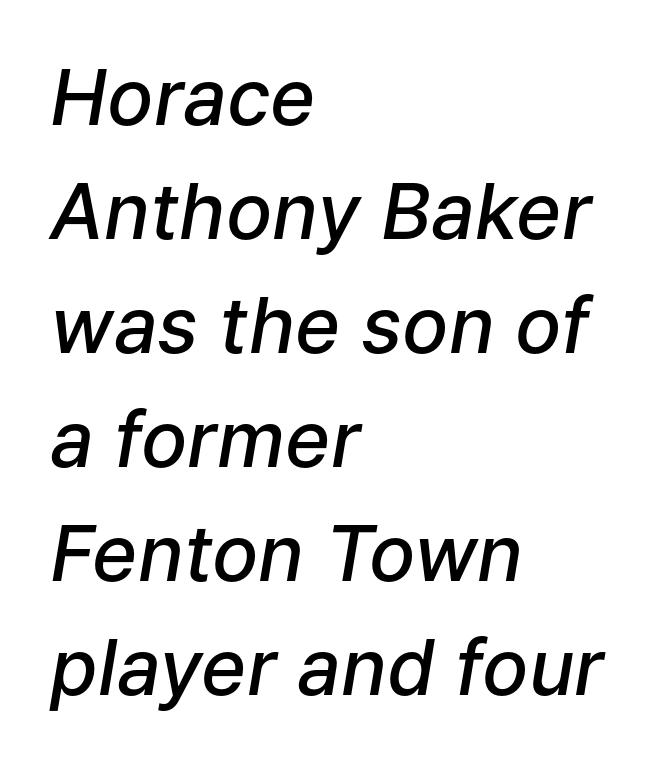
The image shows 77 px semibold type, italic (leaning right); set left-aligned, normal line spacing (1.48x), normal letter spacing, not underlined; low stroke contrast and a medium x-height.
